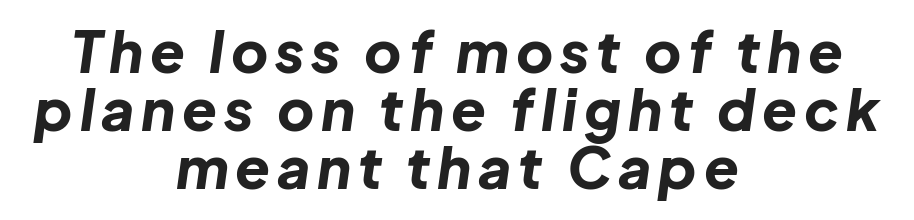
The image shows 57 px bold type, italic (leaning right); set centered, tight line spacing (1.02x), not underlined; low stroke contrast and a medium x-height.
